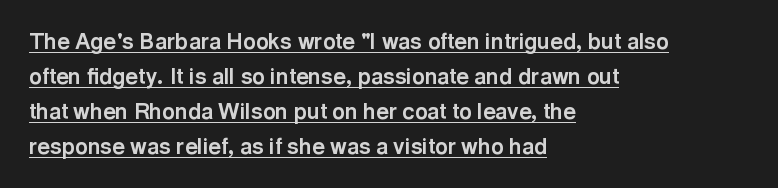
The image shows 22 px bold type, upright; set left-aligned, normal line spacing (1.59x), normal letter spacing, underlined.
